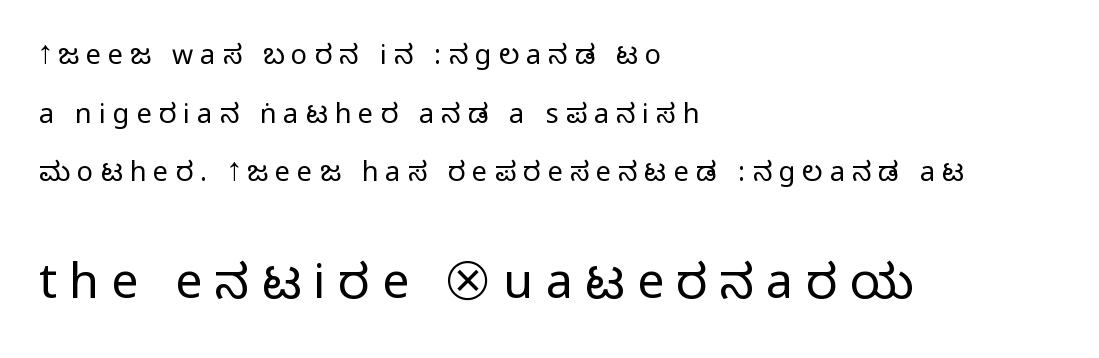
{"serif": "no", "italic": "no", "width": "condensed", "stroke_contrast": "medium", "monospaced": "no", "underline": "no", "align": "left", "line_spacing": "loose", "line_spacing_ratio": 2.17, "letter_spacing": "wide", "letter_spacing_em": 0.26, "larger_block": "second", "size_ratio": 1.78, "glyph_px": 48}
